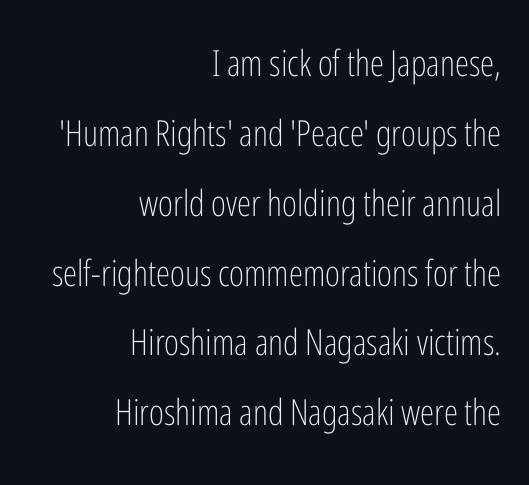
The image shows 36 px light, condensed sans-serif type, upright; set right-aligned, loose line spacing (1.94x), normal letter spacing, not underlined; low stroke contrast and a medium x-height.
